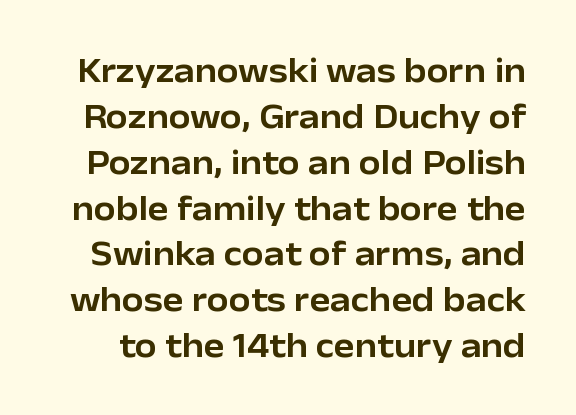
Q: Is the text italic (slanted)? A: No, it is upright.
Q: Is the typeface a serif or a sans-serif typeface? A: Sans-serif.
Q: Is the text underlined? A: No.
Q: Is the spacing between letters normal or unusually wide? A: Normal.
Q: Is the spacing between lines tight, normal or loose? A: Normal.
Q: Width (condensed, normal, or wide)? A: Normal.
Q: Stroke contrast? A: Low.
Q: x-height? A: Medium.
Q: Monospaced? A: No.
